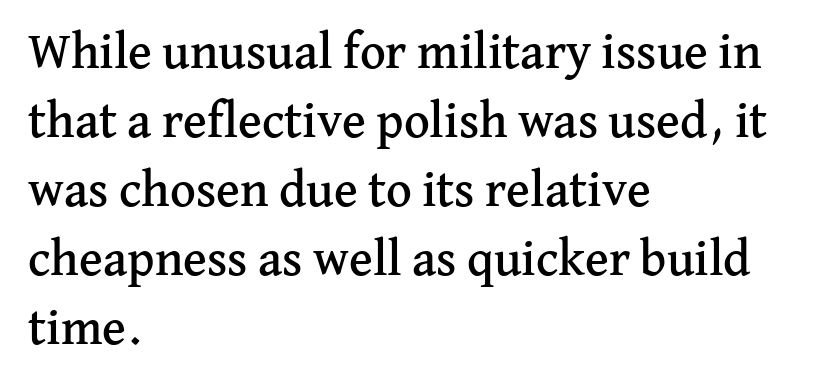
Q: Is the text italic (slanted)? A: No, it is upright.
Q: Is the typeface a serif or a sans-serif typeface? A: Serif.
Q: Is the text underlined? A: No.
Q: How is the paragraph aligned? A: Left-aligned.
Q: Is the spacing between letters normal or unusually wide? A: Normal.
Q: Is the spacing between lines tight, normal or loose? A: Normal.
Q: Width (condensed, normal, or wide)? A: Normal.
Q: Stroke contrast? A: Medium.
Q: x-height? A: Medium.
Q: Monospaced? A: No.
